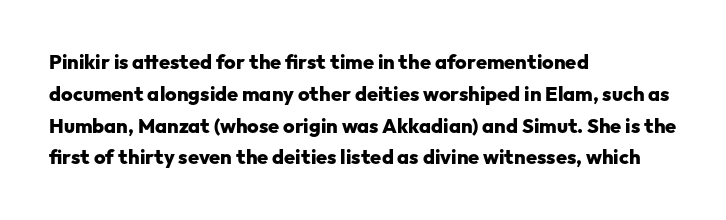
Q: Is the text bold? A: Yes.
Q: Is the text italic (slanted)? A: No, it is upright.
Q: Is the text underlined? A: No.
Q: How is the paragraph aligned? A: Left-aligned.
Q: Is the spacing between letters normal or unusually wide? A: Normal.
Q: Is the spacing between lines tight, normal or loose? A: Normal.
